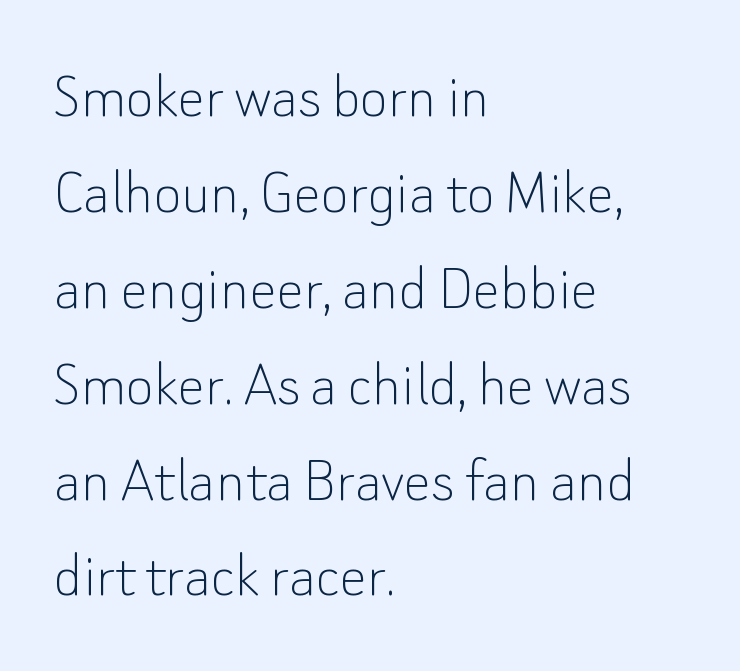
{"serif": "no", "italic": "no", "bold": "no", "weight": "thin", "width": "normal", "stroke_contrast": "low", "x_height": "small", "monospaced": "no", "underline": "no", "align": "left", "line_spacing": "normal", "line_spacing_ratio": 1.41, "letter_spacing": "normal", "letter_spacing_em": 0.0, "glyph_px": 68}
